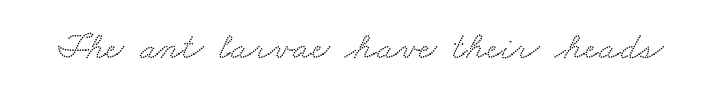
{"serif": "yes", "width": "wide", "stroke_contrast": "low", "x_height": "small", "monospaced": "no", "underline": "no", "letter_spacing": "normal", "letter_spacing_em": 0.0, "glyph_px": 39}
